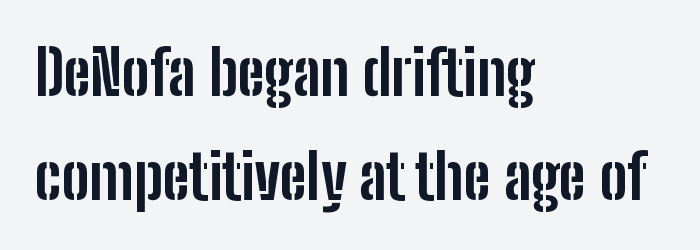
The image shows 62 px bold, condensed sans-serif type, upright; set left-aligned, normal line spacing (1.68x), normal letter spacing, not underlined; low stroke contrast and a medium x-height.
